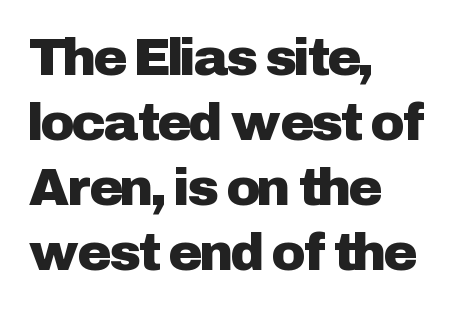
The image shows 52 px sans-serif type, upright; set left-aligned, normal line spacing (1.25x), normal letter spacing, not underlined; low stroke contrast and a medium x-height.
